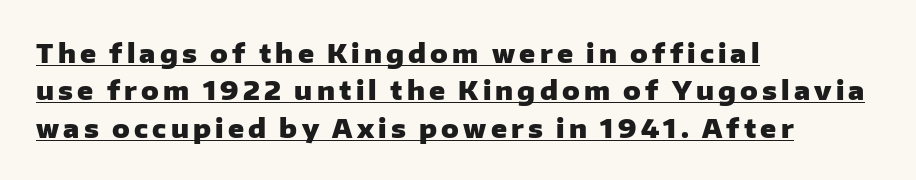
This is the regular roman posture of the typeface. The words here are underlined. A typesetter would call this leading conventional body-copy spacing. A student would call this left alignment; a typographer would say flush left, rag right.
